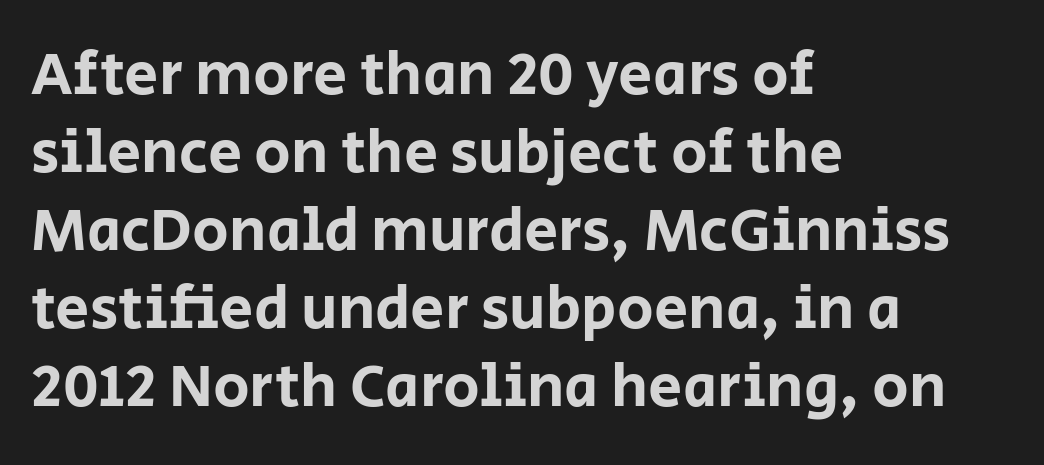
Q: Is the text italic (slanted)? A: No, it is upright.
Q: Is the typeface a serif or a sans-serif typeface? A: Sans-serif.
Q: Is the text underlined? A: No.
Q: How is the paragraph aligned? A: Left-aligned.
Q: Is the spacing between letters normal or unusually wide? A: Normal.
Q: Is the spacing between lines tight, normal or loose? A: Normal.
Q: Width (condensed, normal, or wide)? A: Normal.
Q: Stroke contrast? A: Low.
Q: x-height? A: Large.
Q: Monospaced? A: No.
